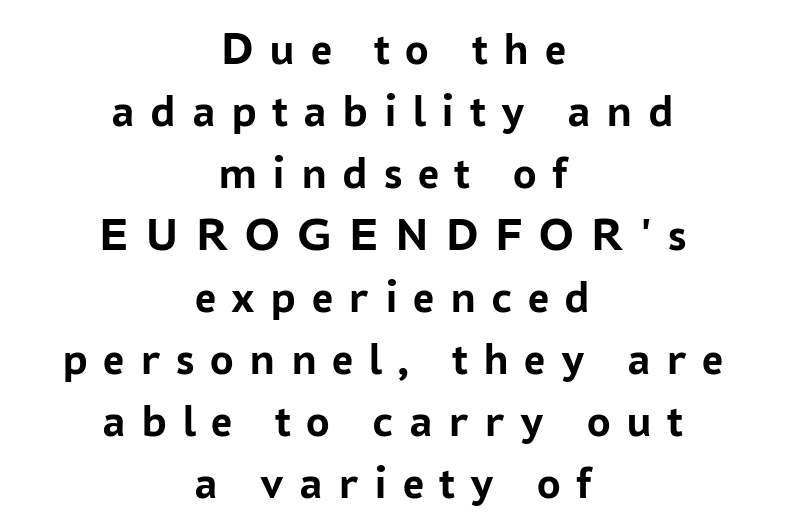
A typesetter would call this proportional, since set widths differ per character. Upright lettering throughout. Layout note: lines centered. Display-style spreading of the glyphs; the letterfit is very open. Does the leading feel generous? No, just average.
